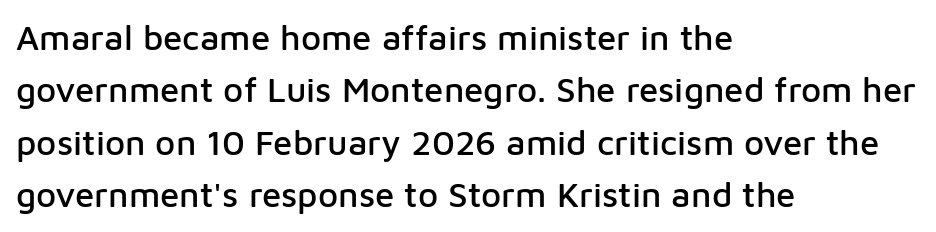
The image shows 35 px sans-serif type, upright; set left-aligned, normal line spacing (1.5x), normal letter spacing, not underlined; low stroke contrast and a medium x-height.
